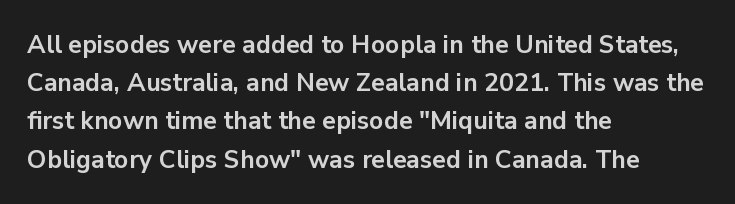
Q: Is the text bold? A: Yes.
Q: Is the text italic (slanted)? A: No, it is upright.
Q: Is the text underlined? A: No.
Q: How is the paragraph aligned? A: Left-aligned.
Q: Is the spacing between letters normal or unusually wide? A: Normal.
Q: Is the spacing between lines tight, normal or loose? A: Normal.
